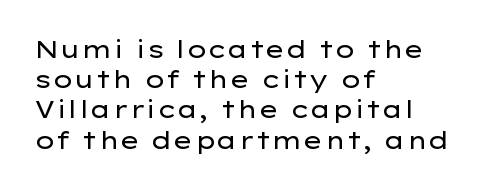
The weight would be labelled regular, book, light, or lighter still. Every stem runs plumb, perpendicular to the baseline. Descender tails drop into unmarked territory. One glance says typical: line gaps are just what's usual.
